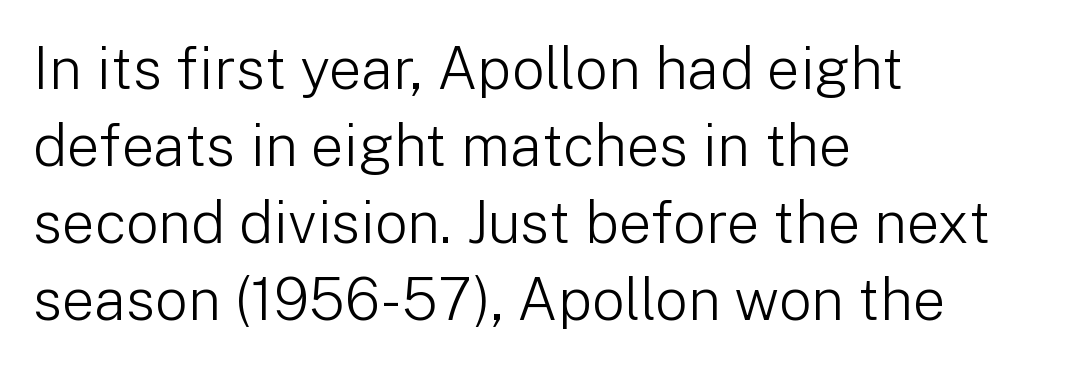
{"serif": "no", "italic": "no", "bold": "no", "weight": "light", "width": "normal", "stroke_contrast": "low", "x_height": "medium", "monospaced": "no", "underline": "no", "align": "left", "line_spacing": "normal", "line_spacing_ratio": 1.33, "letter_spacing": "normal", "letter_spacing_em": 0.0, "glyph_px": 58}
